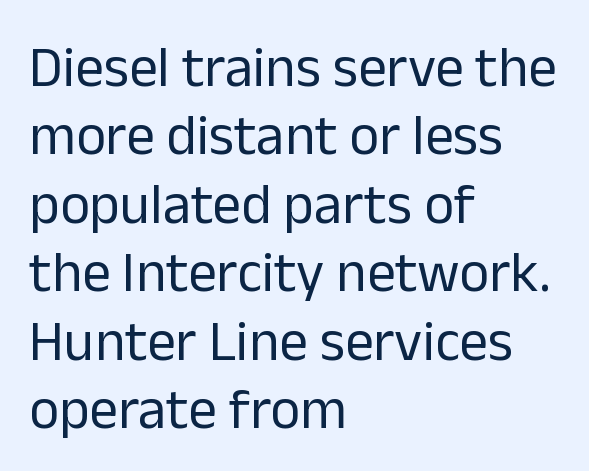
Students, note that the glyphs here touch the page at normal intervals. Here the designer chose a conventional face with non-uniform glyph widths. Line starts are locked; line ends wander. The gap between lines stays unmarked. Quick note: not italic, upright.
